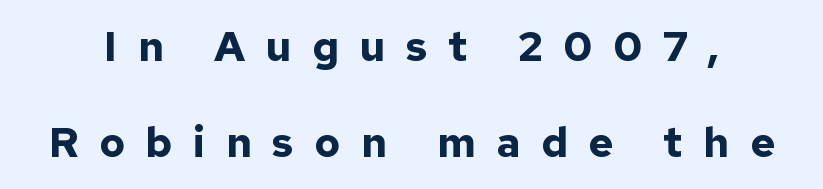
Q: Is the text bold? A: Yes.
Q: Is the text italic (slanted)? A: No, it is upright.
Q: Is the typeface a serif or a sans-serif typeface? A: Sans-serif.
Q: Is the text underlined? A: No.
Q: Is the spacing between letters normal or unusually wide? A: Unusually wide.
Q: Is the spacing between lines tight, normal or loose? A: Loose.
Q: Width (condensed, normal, or wide)? A: Normal.
Q: Stroke contrast? A: Low.
Q: x-height? A: Medium.
Q: Monospaced? A: No.
